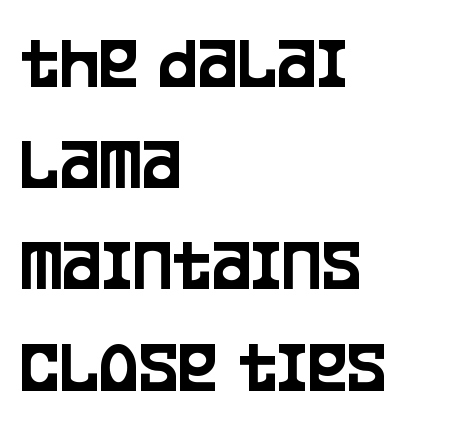
Each letter's strokes conclude bluntly, with no projecting serifs. Line beginnings align vertically; line endings do not. The line texture is even and compact thanks to regular tracking. This sample has the flowing, uneven cadence of proportional lettering.
